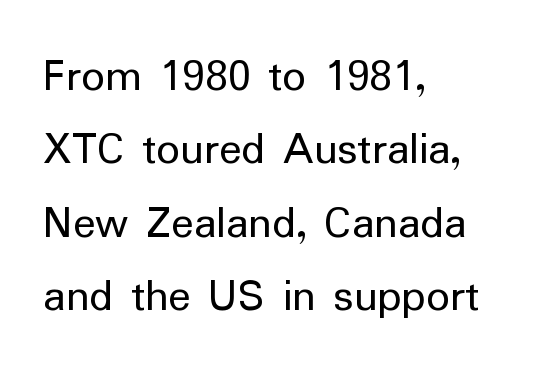
The image shows 47 px regular-weight sans-serif type, upright; set left-aligned, normal line spacing (1.56x), normal letter spacing, not underlined; low stroke contrast and a medium x-height.
